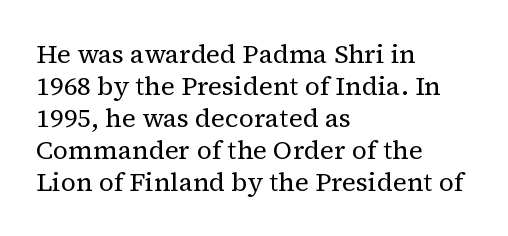
The image shows 26 px text type, upright; set left-aligned, line spacing 1.23x, normal letter spacing, not underlined.
